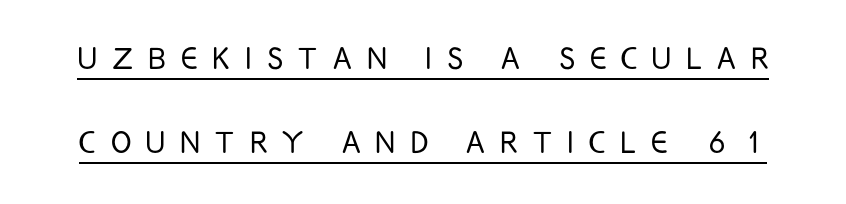
Q: Is the text bold? A: No.
Q: Is the text italic (slanted)? A: No, it is upright.
Q: Is the typeface a serif or a sans-serif typeface? A: Sans-serif.
Q: Is the text underlined? A: Yes.
Q: Is the spacing between letters normal or unusually wide? A: Unusually wide.
Q: Is the spacing between lines tight, normal or loose? A: Loose.
Q: Width (condensed, normal, or wide)? A: Condensed.
Q: Stroke contrast? A: Low.
Q: x-height? A: Large.
Q: Monospaced? A: No.
